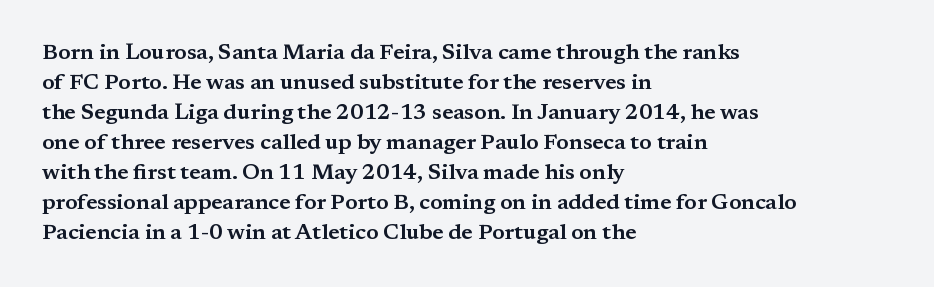
The image shows 22 px text type, upright; set left-aligned, normal line spacing (1.36x), normal letter spacing, not underlined.
